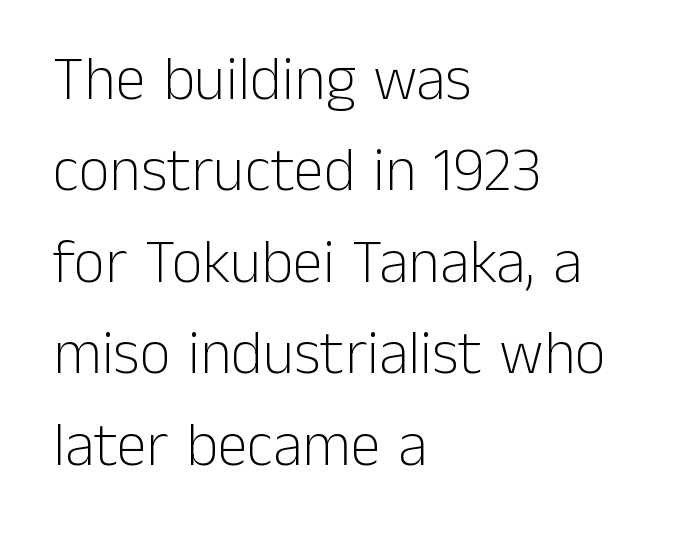
Q: Is the text bold? A: No.
Q: Is the text italic (slanted)? A: No, it is upright.
Q: Is the typeface a serif or a sans-serif typeface? A: Sans-serif.
Q: Is the text underlined? A: No.
Q: How is the paragraph aligned? A: Left-aligned.
Q: Is the spacing between letters normal or unusually wide? A: Normal.
Q: Is the spacing between lines tight, normal or loose? A: Normal.
Q: Width (condensed, normal, or wide)? A: Normal.
Q: Stroke contrast? A: Low.
Q: x-height? A: Medium.
Q: Monospaced? A: No.
